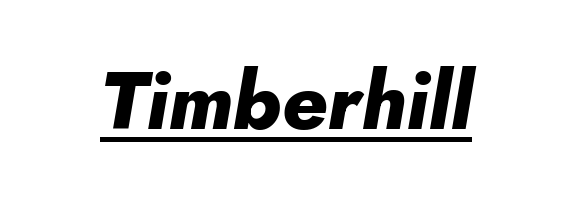
Each word holds together tightly as a unit, with standard inter-letter gaps. Slant detected: the letters are inclined. Proportional: the letters do not fall into vertical columns. As a designer I'd log this as weight 700, bold.
